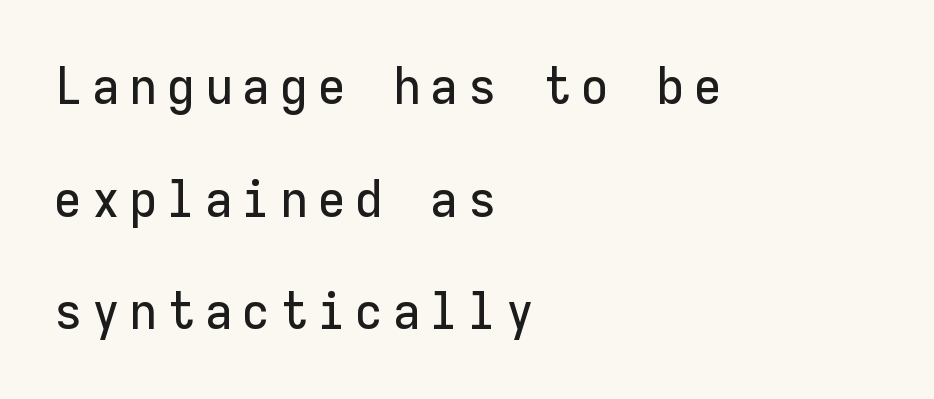
Q: Is the text italic (slanted)? A: No, it is upright.
Q: Is the typeface a serif or a sans-serif typeface? A: Sans-serif.
Q: Is the text underlined? A: No.
Q: How is the paragraph aligned? A: Left-aligned.
Q: Is the spacing between lines tight, normal or loose? A: Loose.
Q: Width (condensed, normal, or wide)? A: Normal.
Q: Stroke contrast? A: Low.
Q: x-height? A: Medium.
Q: Monospaced? A: Yes.
